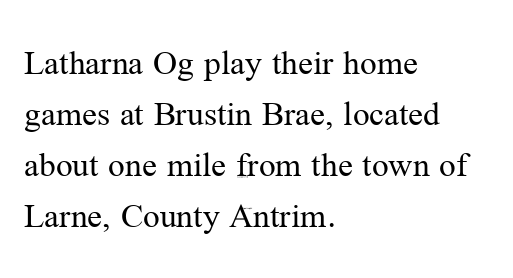
Italic? Not at all — the glyphs are vertical. Glance below the letters and you will spot only blank space. Does the copy run flush right? No — it runs flush left. A typesetter would call this proportional, since set widths differ per character.
